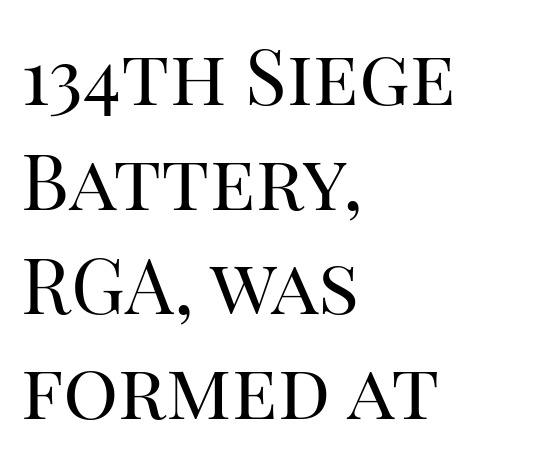
The image shows 77 px regular-weight serif type, upright; set left-aligned, normal line spacing (1.36x), normal letter spacing, not underlined; high stroke contrast and a large x-height.
